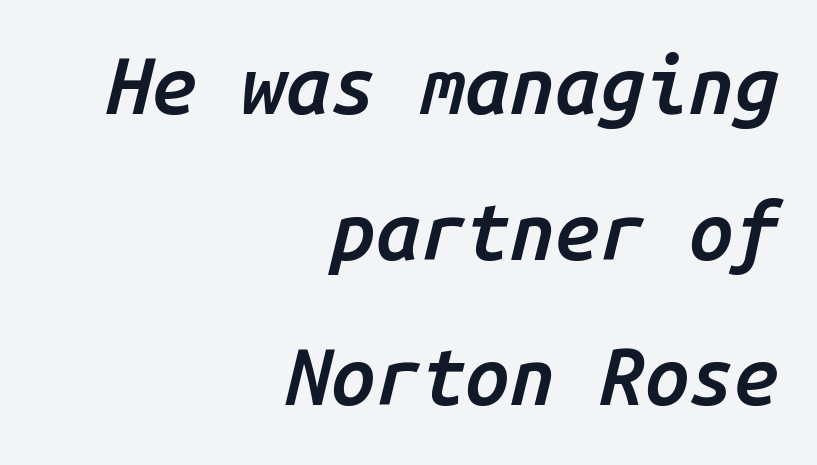
Q: Is the text bold? A: Semi-bold.
Q: Is the text italic (slanted)? A: Yes, it leans right by about 14 degrees.
Q: Is the text underlined? A: No.
Q: How is the paragraph aligned? A: Right-aligned.
Q: Is the spacing between letters normal or unusually wide? A: Normal.
Q: Width (condensed, normal, or wide)? A: Normal.
Q: Stroke contrast? A: Low.
Q: x-height? A: Medium.
Q: Monospaced? A: Yes.
